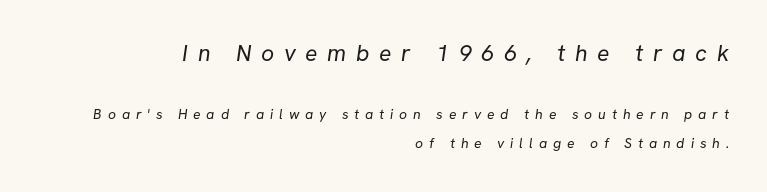
{"bold": "no", "underline": "no", "align": "right", "line_spacing": "loose", "line_spacing_ratio": 2.11, "letter_spacing": "wide", "letter_spacing_em": 0.42, "larger_block": "first", "size_ratio": 1.64, "glyph_px": 23}
